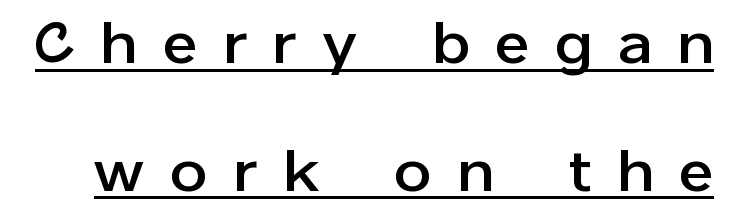
{"serif": "no", "italic": "no", "width": "normal", "stroke_contrast": "low", "x_height": "medium", "monospaced": "no", "underline": "yes", "line_spacing": "loose", "line_spacing_ratio": 2.2, "letter_spacing": "wide", "letter_spacing_em": 0.47, "glyph_px": 58}
